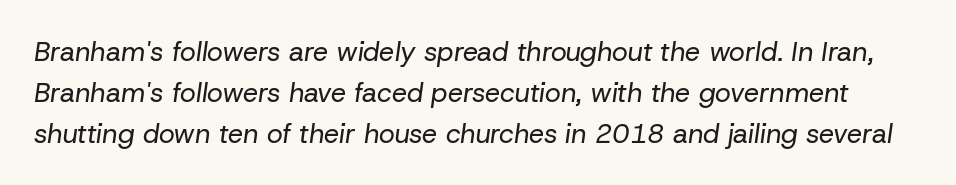
What's the leading like? Ordinary, nothing unusual. Would a proofreader flag this as italicized? Yes. The tracking reads as untouched default to a designer's eye. Is this a heavy cut? Hardly; it is regular or lighter. No word sits above an underline.
